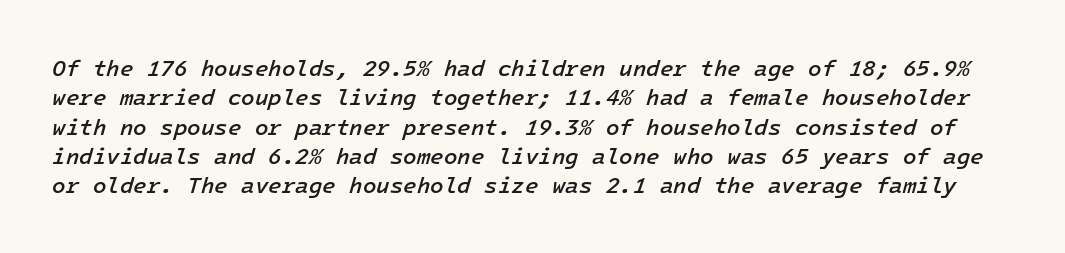
{"italic": "yes", "lean": "right", "slant_degrees": 16, "bold": "semi", "underline": "no", "line_spacing": "normal", "line_spacing_ratio": 1.33, "letter_spacing": "normal", "letter_spacing_em": 0.0, "glyph_px": 22}
